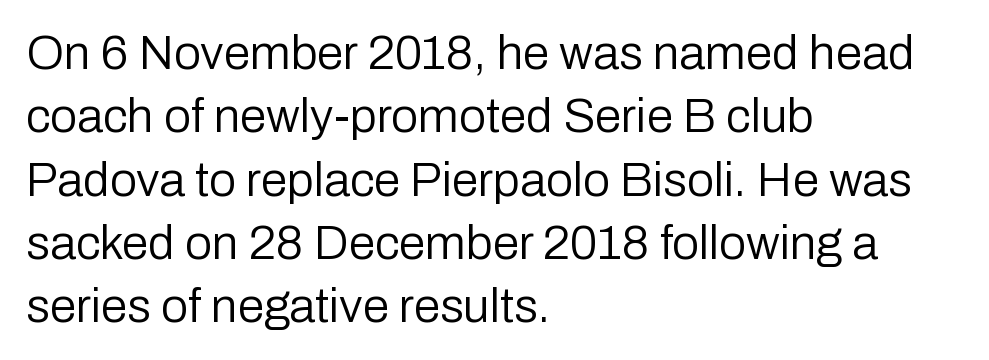
The image shows 48 px regular-weight sans-serif type, upright; set left-aligned, normal line spacing (1.32x), normal letter spacing, not underlined; low stroke contrast and a medium x-height.
